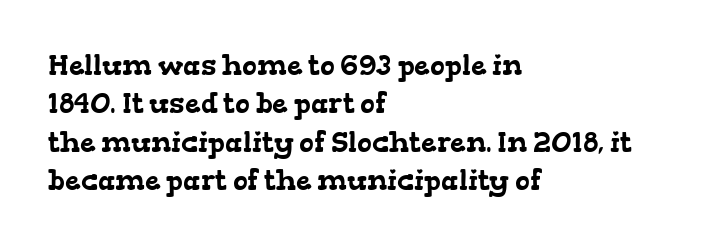
The image shows 28 px wide serif type; set left-aligned, normal line spacing (1.37x), normal letter spacing, not underlined; low stroke contrast and a medium x-height.
